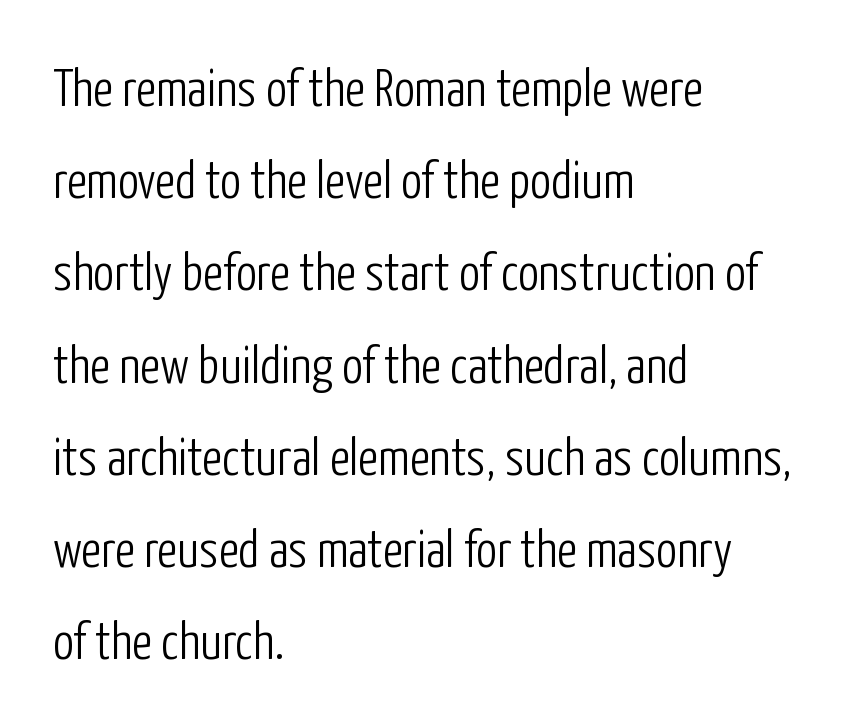
{"serif": "no", "italic": "no", "bold": "no", "weight": "light", "width": "condensed", "stroke_contrast": "low", "x_height": "medium", "monospaced": "no", "underline": "no", "align": "left", "line_spacing_ratio": 1.74, "letter_spacing": "normal", "letter_spacing_em": 0.0, "glyph_px": 53}
